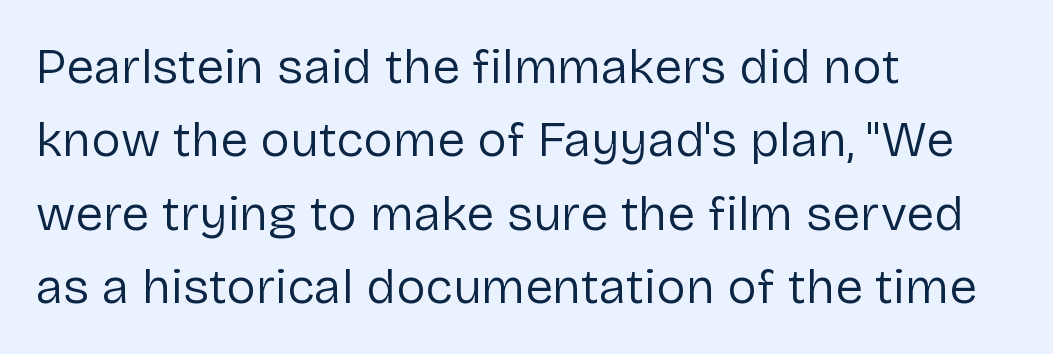
Each new line begins a customary step beneath the previous one. Glance below the letters and you will spot only blank space. This rendering leaves character spacing at its baseline value. This is the regular roman posture of the typeface.
